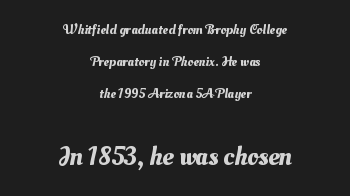
Q: Is the text underlined? A: No.
Q: How is the paragraph aligned? A: Centered.
Q: Is the spacing between letters normal or unusually wide? A: Normal.
Q: Is the spacing between lines tight, normal or loose? A: Loose.
Q: Which block of text is set in a larger size, the first (top) or the second (bottom)? A: The second (bottom) one.
